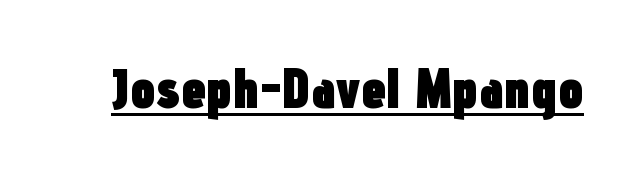
Note the varied advance widths — an 'i' is clearly narrower than an 'm'. These lines are composed in type without serifs. Does the weight exceed regular? Yes, all the way to bold. There is no visible air inserted between adjacent glyphs.
